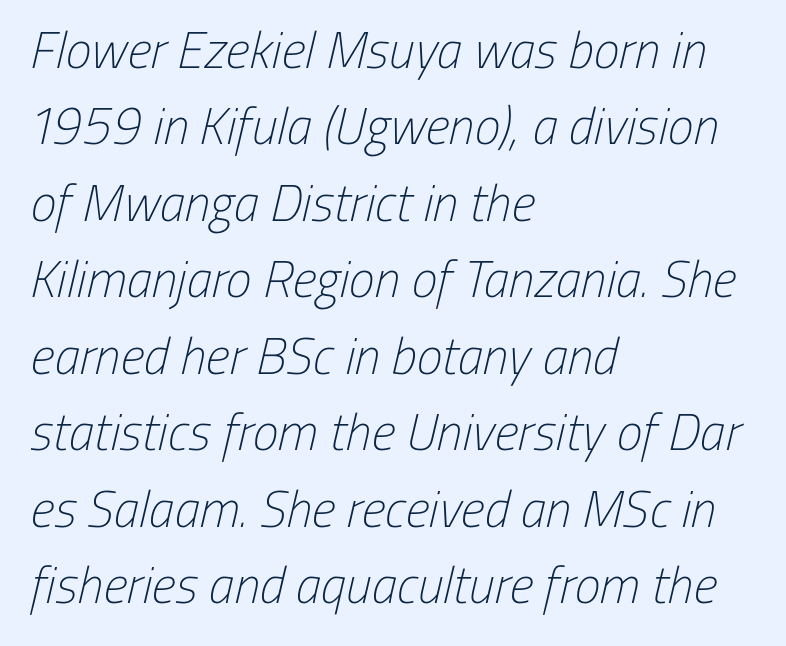
The image shows 52 px light, condensed sans-serif type; set left-aligned, normal line spacing (1.47x), normal letter spacing, not underlined; low stroke contrast and a medium x-height.
